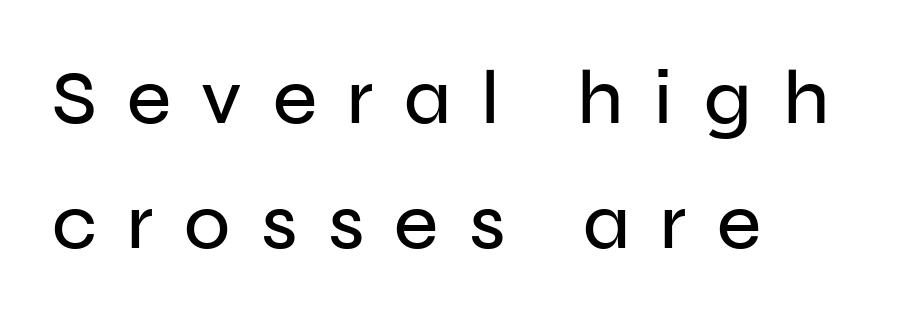
The image shows 76 px sans-serif type, upright; set left-aligned, normal line spacing (1.64x), unusually wide letter spacing (+0.4 em), not underlined; low stroke contrast and a medium x-height.
